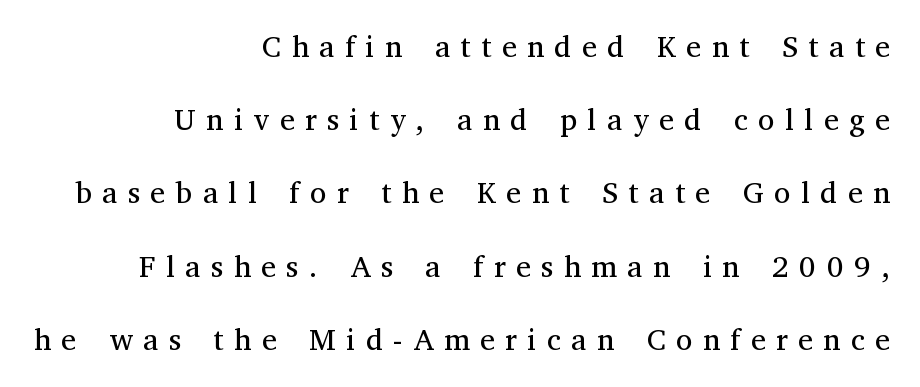
Q: Is the text bold? A: No.
Q: Is the text italic (slanted)? A: No, it is upright.
Q: Is the typeface a serif or a sans-serif typeface? A: Serif.
Q: Is the text underlined? A: No.
Q: How is the paragraph aligned? A: Right-aligned.
Q: Is the spacing between letters normal or unusually wide? A: Unusually wide.
Q: Is the spacing between lines tight, normal or loose? A: Loose.
Q: Width (condensed, normal, or wide)? A: Normal.
Q: Stroke contrast? A: Medium.
Q: x-height? A: Medium.
Q: Monospaced? A: No.
